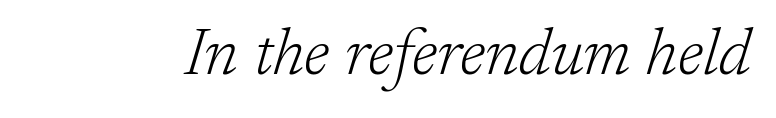
Q: Is the text bold? A: No.
Q: Is the text italic (slanted)? A: Yes, it leans right by about 17 degrees.
Q: Is the typeface a serif or a sans-serif typeface? A: Serif.
Q: Is the text underlined? A: No.
Q: Is the spacing between letters normal or unusually wide? A: Normal.
Q: Width (condensed, normal, or wide)? A: Normal.
Q: Stroke contrast? A: Low.
Q: x-height? A: Medium.
Q: Monospaced? A: No.
